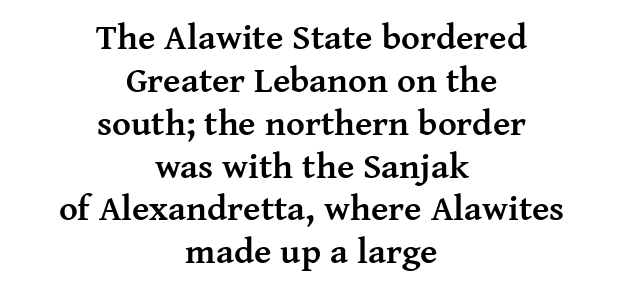
{"serif": "yes", "italic": "no", "bold": "yes", "weight": "semibold", "width": "normal", "stroke_contrast": "medium", "x_height": "medium", "monospaced": "no", "underline": "no", "align": "center", "line_spacing_ratio": 1.19, "letter_spacing": "normal", "letter_spacing_em": 0.0, "glyph_px": 36}
